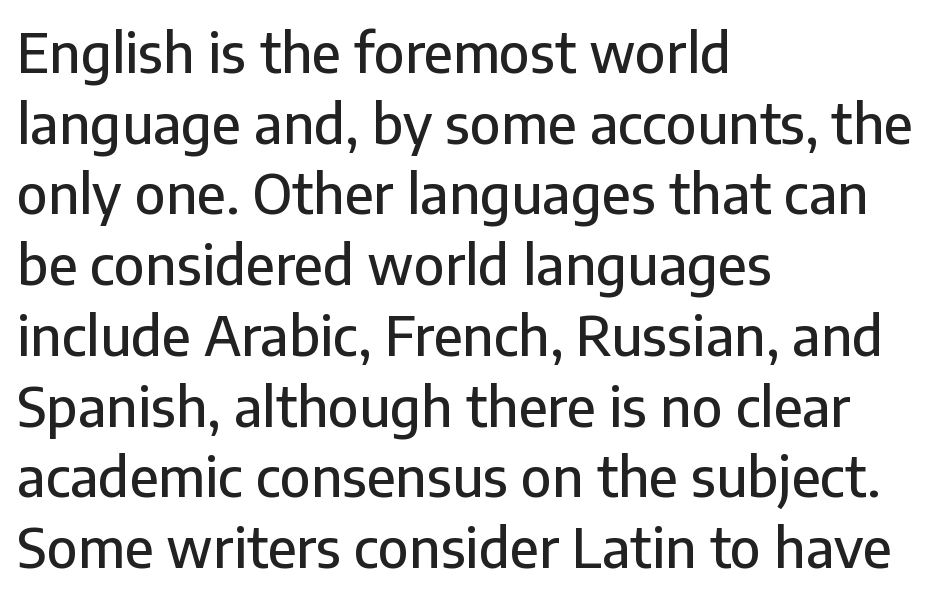
{"serif": "no", "italic": "no", "width": "normal", "stroke_contrast": "low", "x_height": "medium", "monospaced": "no", "underline": "no", "align": "left", "line_spacing": "normal", "line_spacing_ratio": 1.31, "letter_spacing": "normal", "letter_spacing_em": 0.0, "glyph_px": 54}
